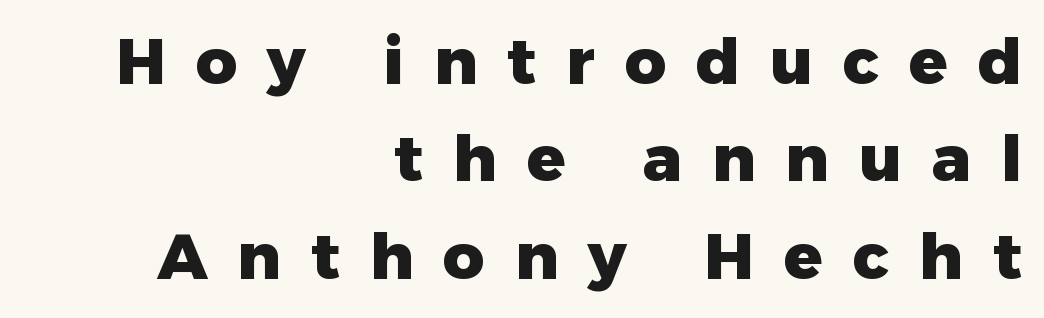
Grotesque or geometric, the face here clearly has no serifs. Successive baselines arrive at the customary interval. The tracking reads as deliberately expanded to a designer's eye. All the whitespace from short lines collects on the left.
